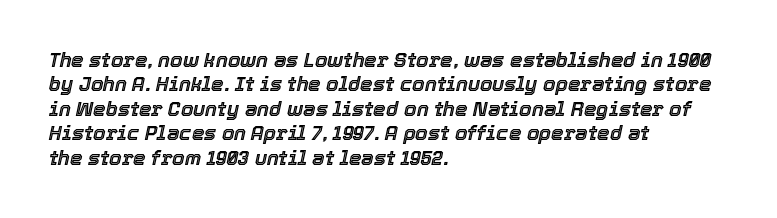
The image shows 20 px text type, italic (leaning right); set left-aligned, line spacing 1.22x, normal letter spacing, not underlined.
